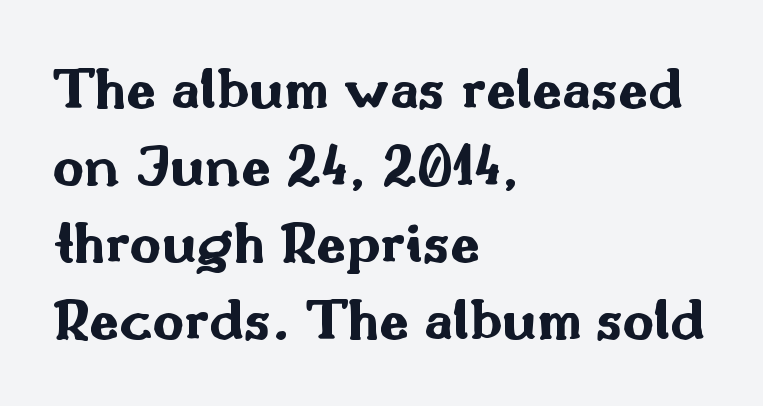
Line starts are locked; line ends wander. Check the space under the baseline: it is left empty. The font family rendered here belongs to the sans-serif group. Every letter is thick-stroked: bold, no question. The line-height multiplier appears to be the usual default. The rendering uses natural spacing where letterforms have individual widths.
